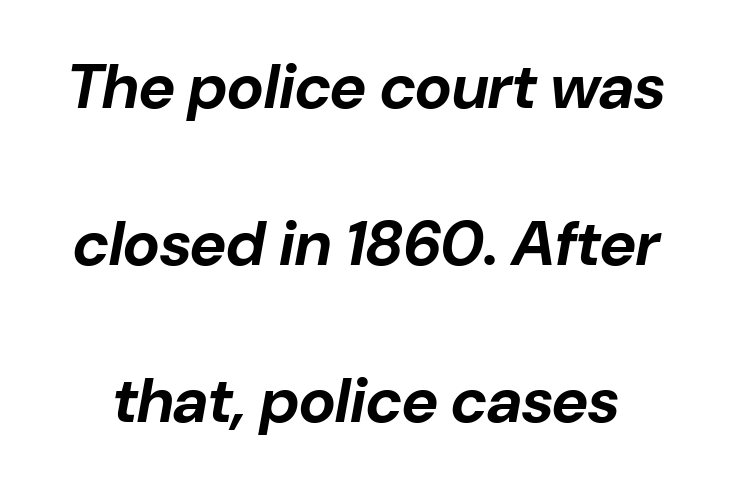
Underline: absent. Airy leading. The glyphs look as if they've been sheared to an angle. Heavy, bold letterforms. The tracking reads as untouched default to a designer's eye.
